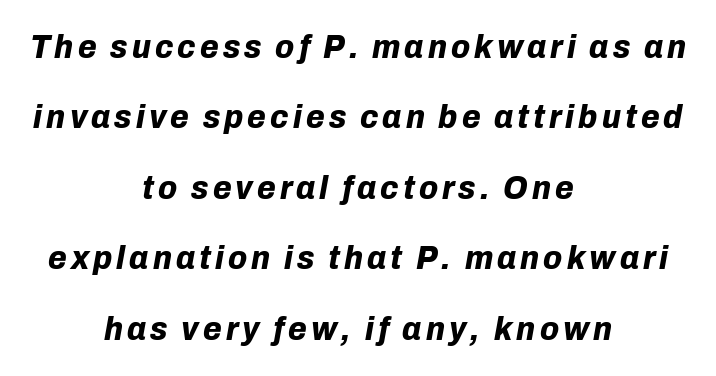
{"italic": "yes", "lean": "right", "slant_degrees": 10, "bold": "yes", "weight": "bold", "width": "normal", "stroke_contrast": "low", "x_height": "medium", "monospaced": "no", "underline": "no", "align": "center", "line_spacing": "loose", "line_spacing_ratio": 2.07, "glyph_px": 34}
